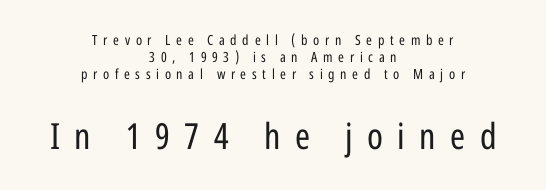
The image shows 36 px regular-weight, condensed sans-serif type, upright; set centered, line spacing 1.21x, unusually wide letter spacing (+0.4 em), not underlined; the second (bottom) block is 2.57x larger; low stroke contrast and a medium x-height.
